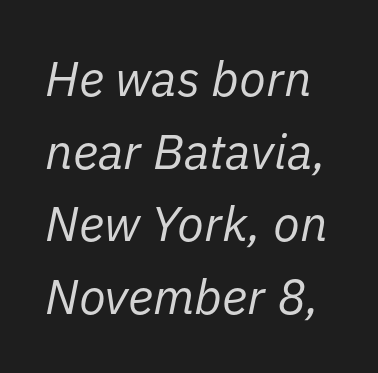
Do the characters align in a grid? No, the font is proportional. These lines were composed using italics. Rows of type keep a routine distance in the vertical direction. Unmarked baselines from the first word to the last.
